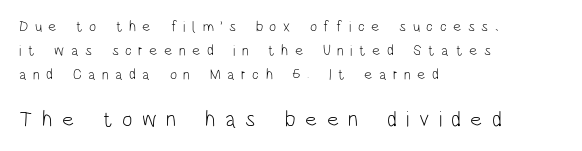
{"italic": "no", "bold": "no", "underline": "no", "align": "left", "line_spacing": "normal", "line_spacing_ratio": 1.59, "letter_spacing": "wide", "letter_spacing_em": 0.43, "larger_block": "second", "size_ratio": 1.47, "glyph_px": 22}
